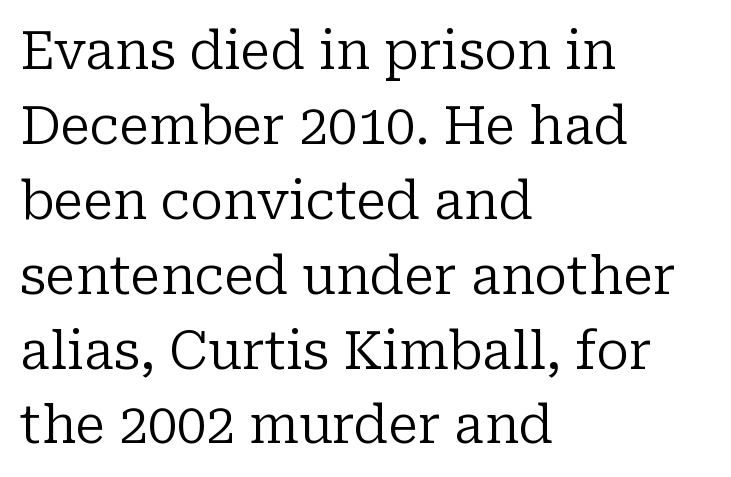
{"serif": "yes", "italic": "no", "bold": "no", "weight": "regular", "width": "normal", "stroke_contrast": "low", "x_height": "medium", "monospaced": "no", "underline": "no", "align": "left", "line_spacing": "normal", "line_spacing_ratio": 1.44, "letter_spacing": "normal", "letter_spacing_em": 0.0, "glyph_px": 52}
